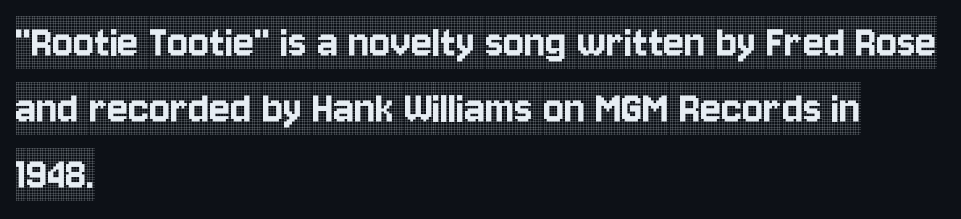
The image shows 49 px condensed serif type, upright; set left-aligned, normal line spacing (1.35x), normal letter spacing, not underlined; a large x-height.
